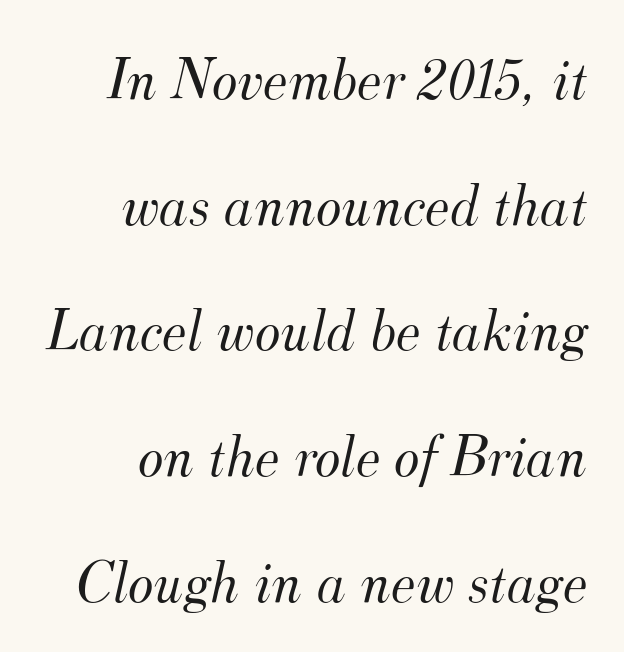
Q: Is the text bold? A: No.
Q: Is the text italic (slanted)? A: Yes, it leans right by about 12 degrees.
Q: Is the typeface a serif or a sans-serif typeface? A: Serif.
Q: Is the text underlined? A: No.
Q: How is the paragraph aligned? A: Right-aligned.
Q: Is the spacing between letters normal or unusually wide? A: Normal.
Q: Is the spacing between lines tight, normal or loose? A: Loose.
Q: Width (condensed, normal, or wide)? A: Normal.
Q: Stroke contrast? A: Medium.
Q: x-height? A: Small.
Q: Monospaced? A: No.
